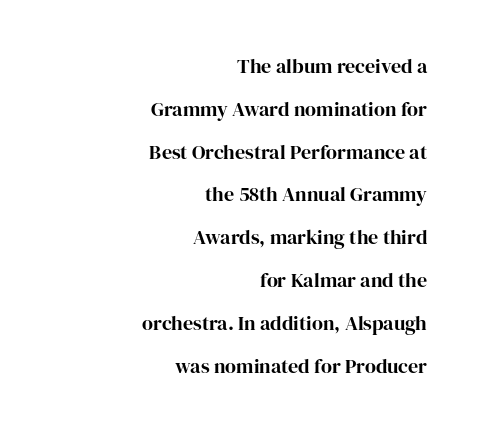
The image shows 20 px bold type, upright; set right-aligned, loose line spacing (2.14x), normal letter spacing, not underlined.
